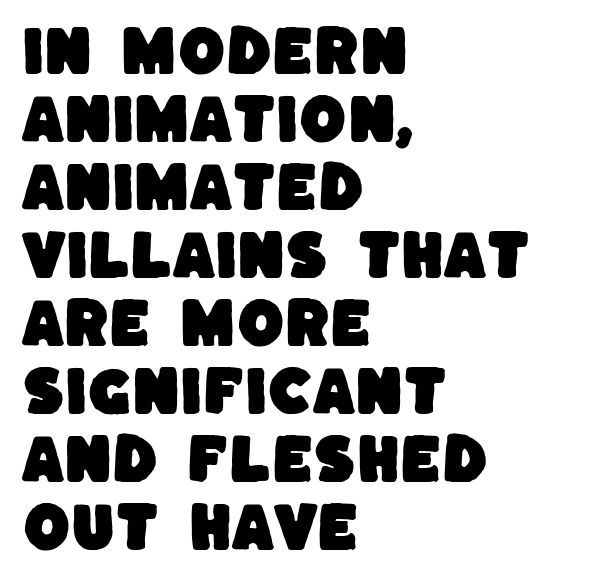
Q: Is the typeface a serif or a sans-serif typeface? A: Sans-serif.
Q: Is the text underlined? A: No.
Q: How is the paragraph aligned? A: Left-aligned.
Q: Is the spacing between letters normal or unusually wide? A: Normal.
Q: Is the spacing between lines tight, normal or loose? A: Normal.
Q: Width (condensed, normal, or wide)? A: Normal.
Q: Stroke contrast? A: Low.
Q: x-height? A: Large.
Q: Monospaced? A: No.
